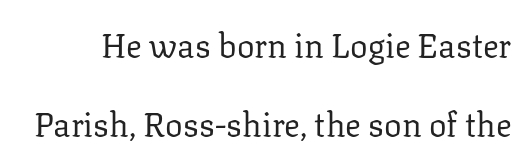
Anything drawn beneath the words? Only blank space. Each letter keeps its own natural width here, so spacing adapts to shape. Quick note: not italic, upright. The face used here is rendered with its standard letterfit. Is there much room between lines? Yes — plenty of vertical air separates them. Heaviness? Minimal to ordinary, like unemphasized prose.
